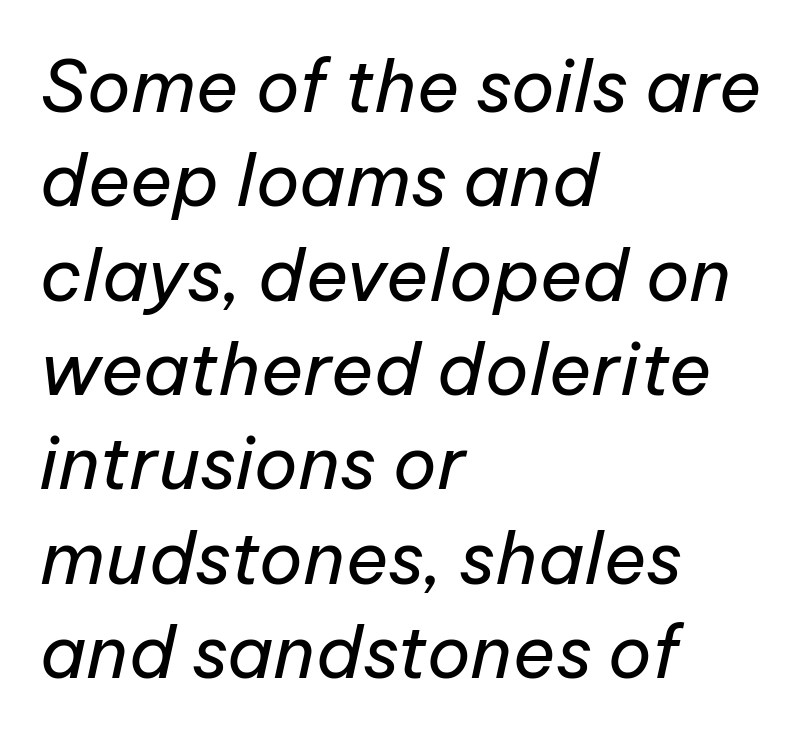
The image shows 72 px regular-weight type, italic (leaning right); set left-aligned, normal line spacing (1.31x), normal letter spacing, not underlined; low stroke contrast and a medium x-height.
